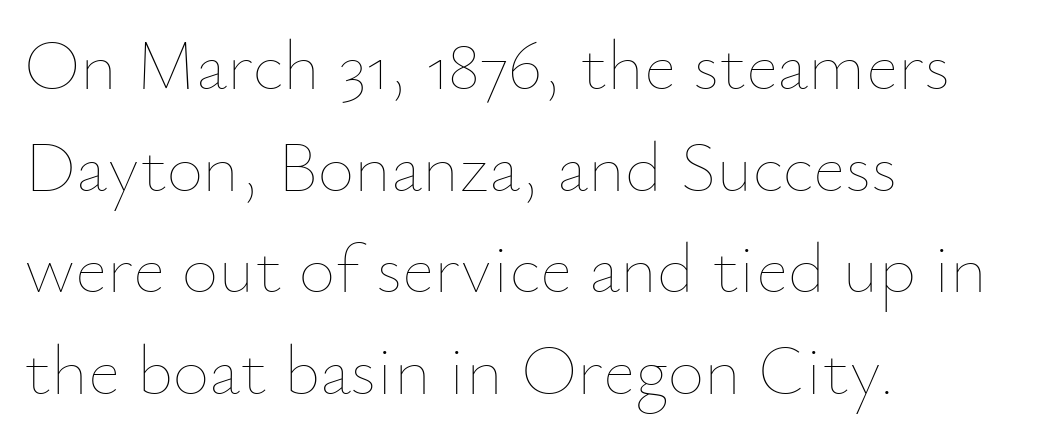
{"italic": "no", "bold": "no", "weight": "thin", "width": "normal", "stroke_contrast": "low", "x_height": "small", "monospaced": "no", "underline": "no", "align": "left", "line_spacing": "normal", "line_spacing_ratio": 1.43, "letter_spacing": "normal", "letter_spacing_em": 0.0, "glyph_px": 71}
